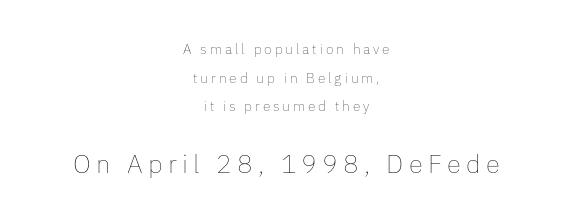
Q: Is the text bold? A: No.
Q: Is the text italic (slanted)? A: No, it is upright.
Q: Is the text underlined? A: No.
Q: How is the paragraph aligned? A: Centered.
Q: Is the spacing between letters normal or unusually wide? A: Unusually wide.
Q: Is the spacing between lines tight, normal or loose? A: Loose.
Q: Which block of text is set in a larger size, the first (top) or the second (bottom)? A: The second (bottom) one.
